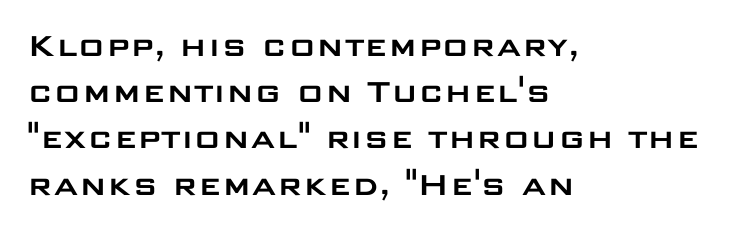
{"serif": "no", "italic": "no", "width": "wide", "stroke_contrast": "low", "x_height": "large", "monospaced": "no", "underline": "no", "align": "left", "line_spacing": "normal", "line_spacing_ratio": 1.25, "letter_spacing": "normal", "letter_spacing_em": 0.0, "glyph_px": 37}
